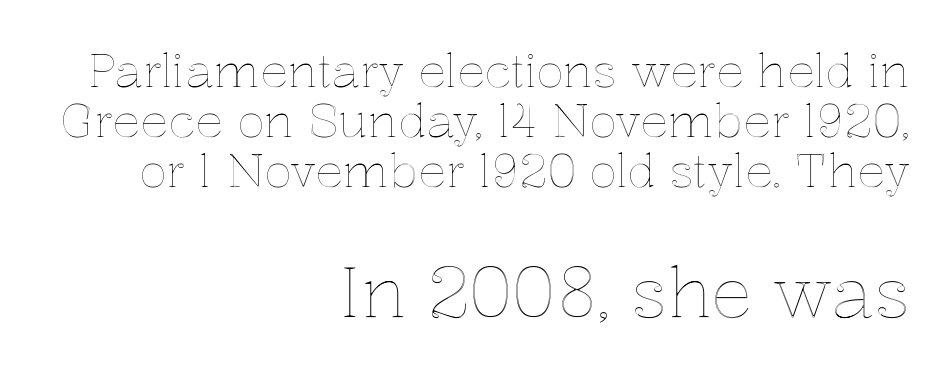
Q: Is the text italic (slanted)? A: No, it is upright.
Q: Is the text underlined? A: No.
Q: How is the paragraph aligned? A: Right-aligned.
Q: Is the spacing between letters normal or unusually wide? A: Normal.
Q: Is the spacing between lines tight, normal or loose? A: Tight.
Q: Which block of text is set in a larger size, the first (top) or the second (bottom)? A: The second (bottom) one.
Q: Width (condensed, normal, or wide)? A: Normal.
Q: x-height? A: Medium.
Q: Monospaced? A: No.
